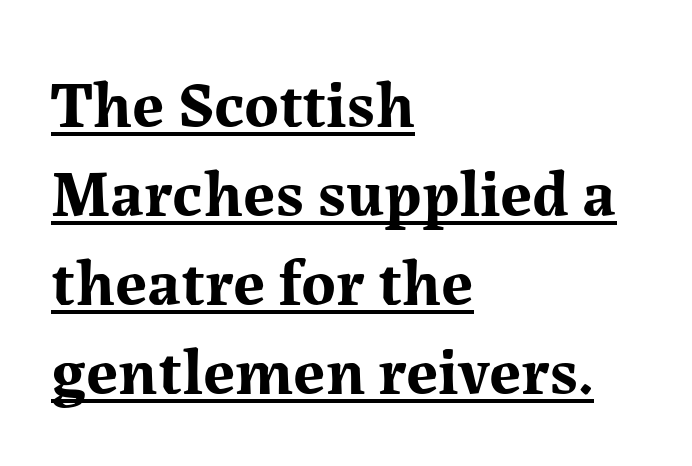
{"serif": "yes", "italic": "no", "bold": "yes", "weight": "bold", "width": "normal", "stroke_contrast": "medium", "x_height": "medium", "monospaced": "no", "underline": "yes", "align": "left", "line_spacing": "normal", "line_spacing_ratio": 1.35, "letter_spacing": "normal", "letter_spacing_em": 0.0, "glyph_px": 66}
